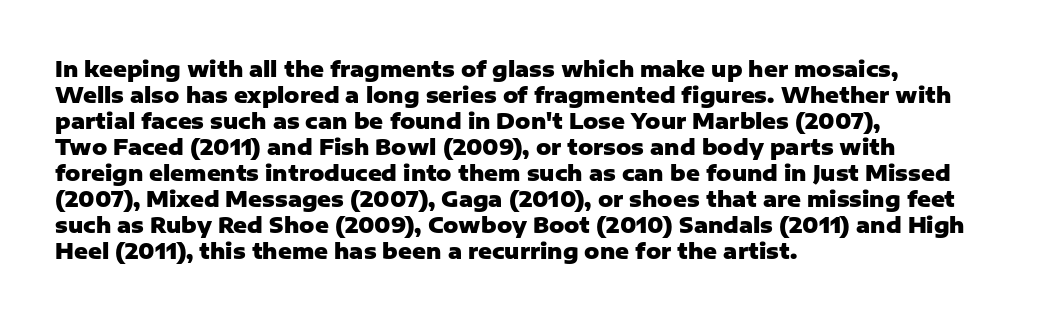
Q: Is the text bold? A: Yes.
Q: Is the text italic (slanted)? A: No, it is upright.
Q: Is the text underlined? A: No.
Q: How is the paragraph aligned? A: Left-aligned.
Q: Is the spacing between letters normal or unusually wide? A: Normal.
